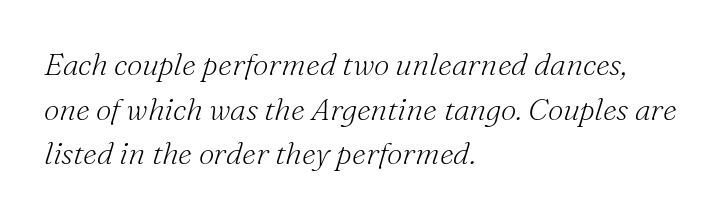
{"serif": "yes", "italic": "yes", "lean": "right", "slant_degrees": 16, "bold": "no", "weight": "light", "width": "normal", "stroke_contrast": "medium", "x_height": "small", "monospaced": "no", "underline": "no", "align": "left", "line_spacing": "normal", "line_spacing_ratio": 1.44, "letter_spacing": "normal", "letter_spacing_em": 0.0, "glyph_px": 31}
